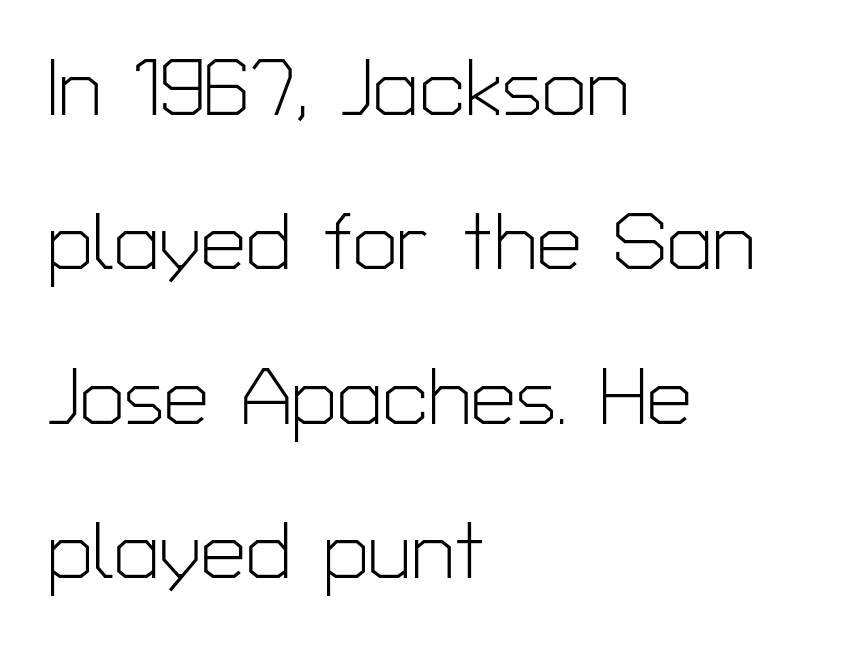
The typography opts for an upright posture over an oblique one. A quiet, ordinary-to-light weight characterises the typeface. Spacing verdict: proportional, widths tailored to each character. One-word summary of the alignment: left. Note: no serifs on the glyphs. Students, observe: this is what heavily led, spacious text looks like.
